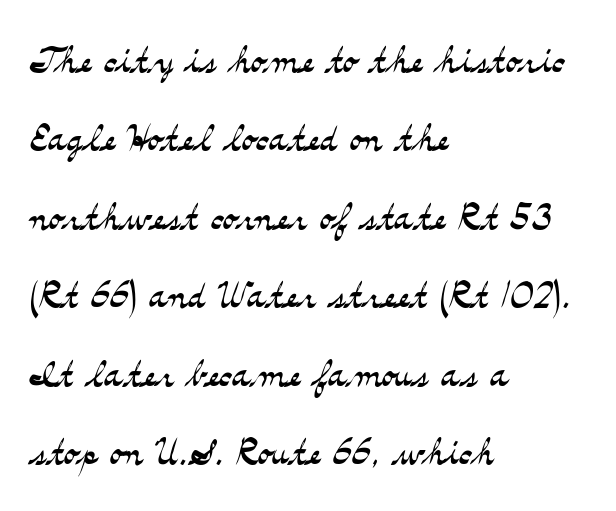
Where is the straight margin? On the left. The face used here is seriffed, in the tradition of book romans. Look at the tracking — it's just the regular setting, nothing added. Underlining? Definitely not there.
